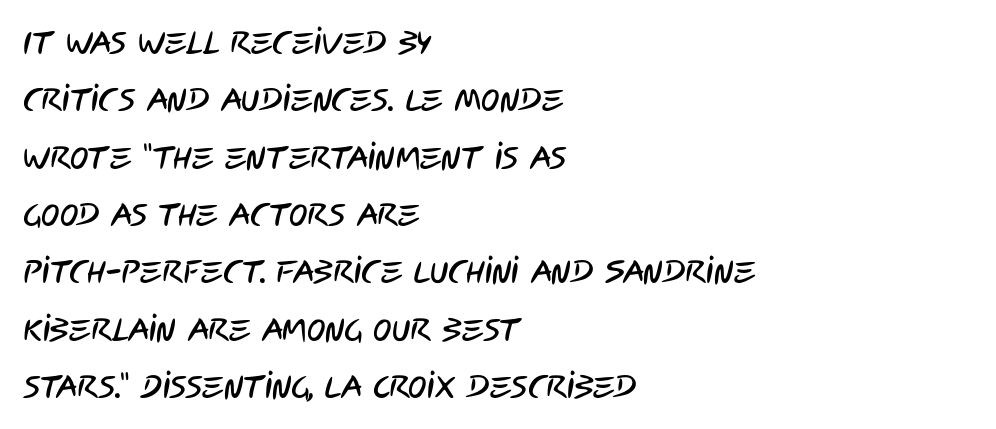
The image shows 31 px condensed sans-serif type; set left-aligned, line spacing 1.85x, normal letter spacing, not underlined; low stroke contrast and a large x-height.
